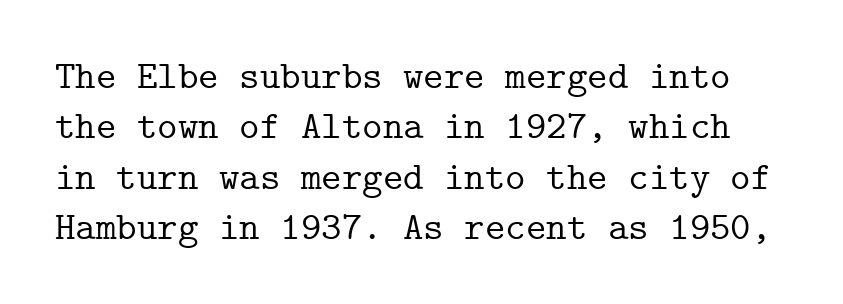
The rendering keeps characters at their native spacing. When letters stand straight like this, we call the style roman or upright. Regarding leading, the lines here are spaced in the standard way. The rendering uses typewriter-style spacing with identical character cells.
